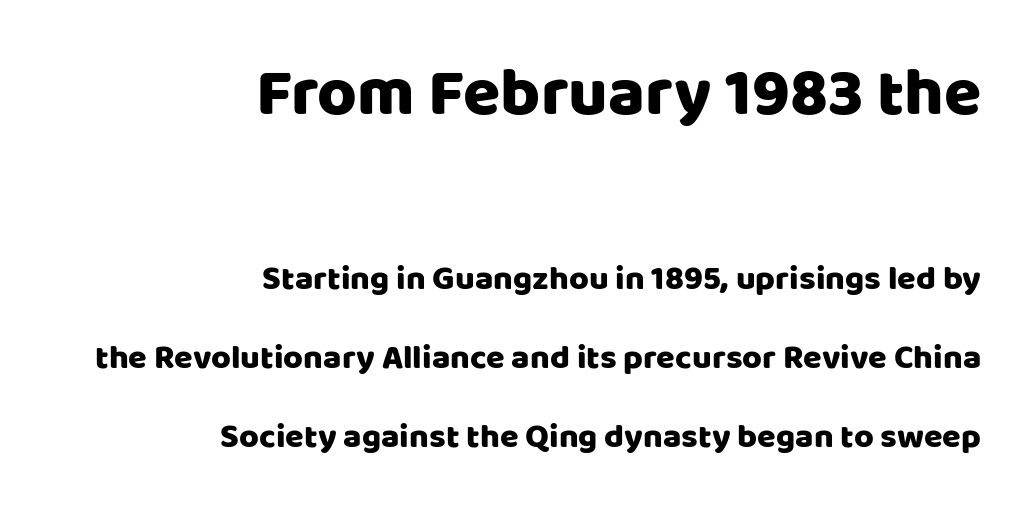
Q: Is the text italic (slanted)? A: No, it is upright.
Q: Is the typeface a serif or a sans-serif typeface? A: Sans-serif.
Q: Is the text underlined? A: No.
Q: How is the paragraph aligned? A: Right-aligned.
Q: Is the spacing between letters normal or unusually wide? A: Normal.
Q: Is the spacing between lines tight, normal or loose? A: Loose.
Q: Which block of text is set in a larger size, the first (top) or the second (bottom)? A: The first (top) one.
Q: Width (condensed, normal, or wide)? A: Normal.
Q: Stroke contrast? A: Low.
Q: x-height? A: Large.
Q: Monospaced? A: No.
